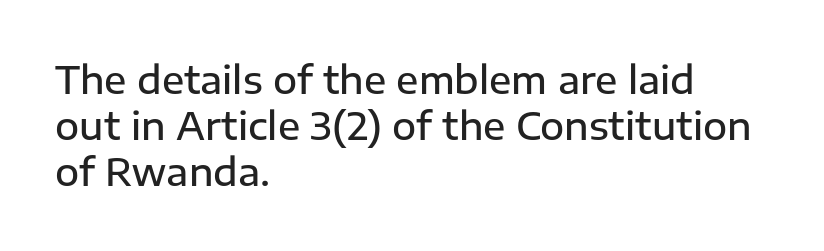
The image shows 37 px semibold sans-serif type, upright; set left-aligned, normal line spacing (1.25x), normal letter spacing, not underlined; low stroke contrast and a medium x-height.
